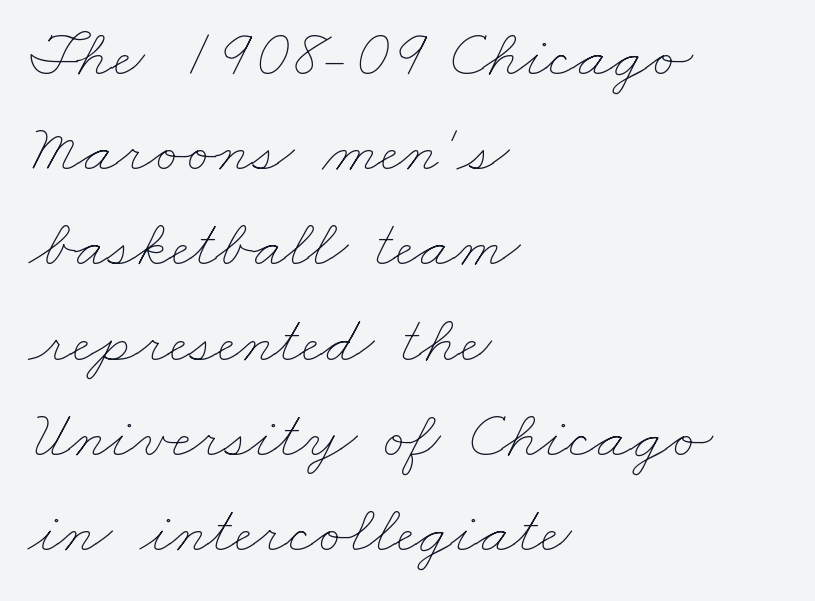
The image shows 68 px thin, wide type; set left-aligned, normal line spacing (1.4x), normal letter spacing, not underlined; low stroke contrast and a small x-height.
